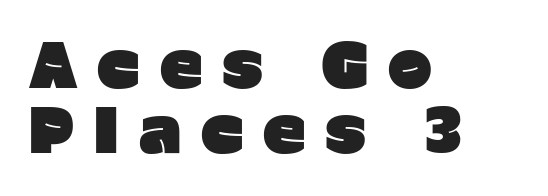
Q: Is the text bold? A: Yes.
Q: Is the text italic (slanted)? A: No, it is upright.
Q: Is the typeface a serif or a sans-serif typeface? A: Sans-serif.
Q: Is the text underlined? A: No.
Q: How is the paragraph aligned? A: Left-aligned.
Q: Is the spacing between letters normal or unusually wide? A: Unusually wide.
Q: Is the spacing between lines tight, normal or loose? A: Tight.
Q: Width (condensed, normal, or wide)? A: Normal.
Q: Stroke contrast? A: Low.
Q: x-height? A: Medium.
Q: Monospaced? A: No.
